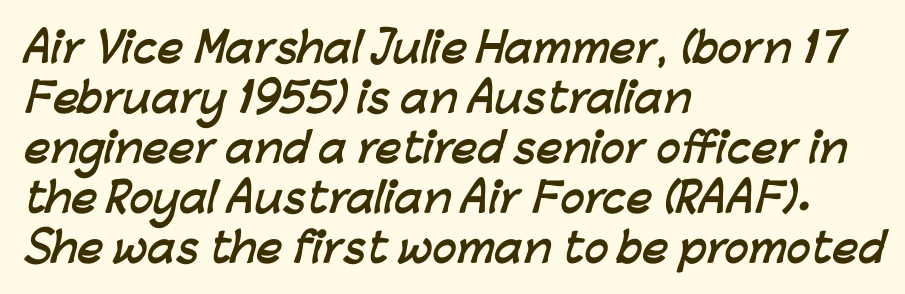
The image shows 40 px semibold sans-serif type; set left-aligned, normal line spacing (1.25x), normal letter spacing, not underlined; low stroke contrast and a medium x-height.
